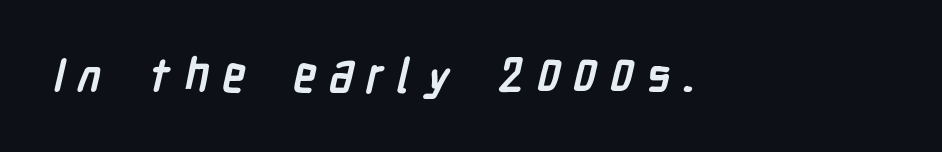
Descenders are the only things crossing below the line. To sum up the face: it is a sans, with no serifs. The rendering uses natural spacing where letterforms have individual widths. Substantial extra tracking has been applied to these lines.
